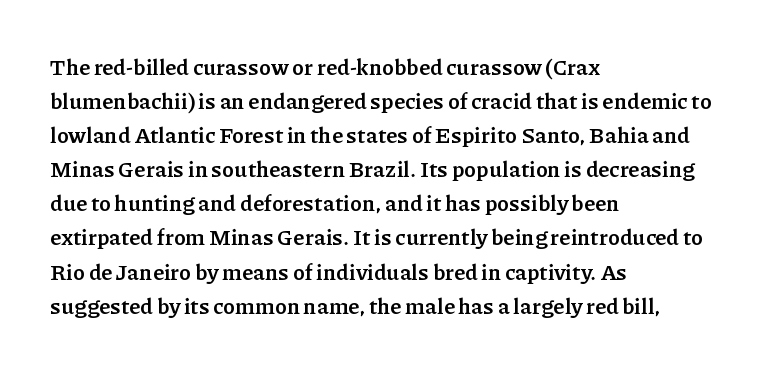
The image shows 22 px bold type, upright; set left-aligned, normal line spacing (1.55x), normal letter spacing, not underlined.
